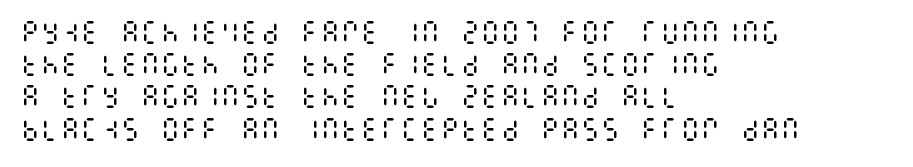
The image shows 25 px text type, upright; set left-aligned, normal line spacing (1.29x), normal letter spacing, not underlined.
